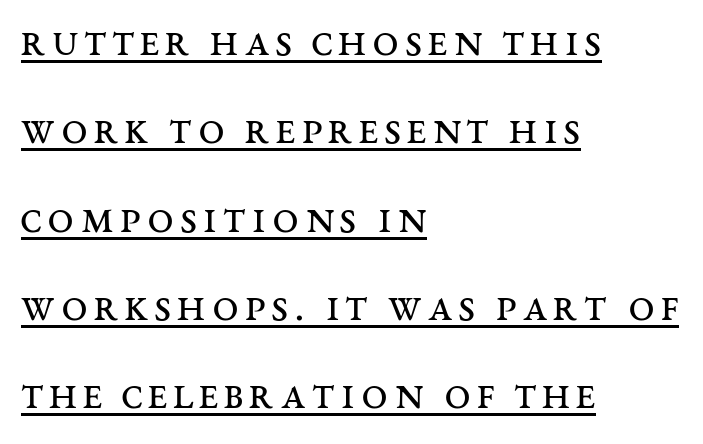
{"serif": "yes", "italic": "no", "bold": "no", "weight": "regular", "width": "wide", "stroke_contrast": "medium", "x_height": "large", "monospaced": "no", "underline": "yes", "align": "left", "line_spacing_ratio": 1.88, "glyph_px": 47}
